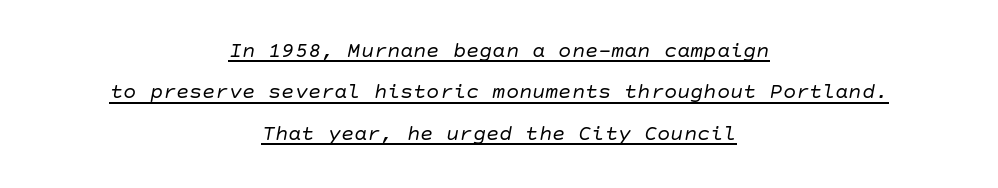
No heavy texture on the line: the type isn't bold. This sample uses an oblique cut, with every glyph tilted off the vertical. Compared with a flush-left layout, this one balances lines on the center instead. The typesetter has applied underlining to the passage shown. Glyph-to-glyph distance matches everyday printed text.
